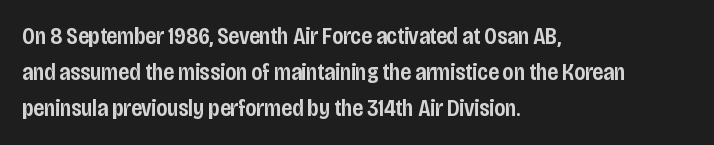
Q: Is the text bold? A: Semi-bold.
Q: Is the text italic (slanted)? A: No, it is upright.
Q: Is the text underlined? A: No.
Q: How is the paragraph aligned? A: Left-aligned.
Q: Is the spacing between letters normal or unusually wide? A: Normal.
Q: Is the spacing between lines tight, normal or loose? A: Normal.
